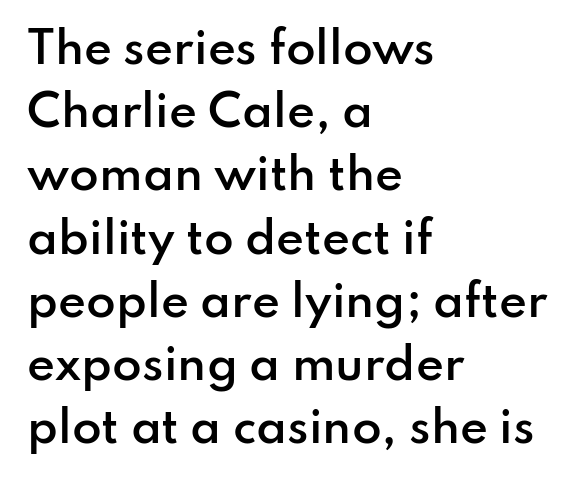
{"serif": "no", "italic": "no", "bold": "semi", "weight": "semibold", "width": "normal", "stroke_contrast": "low", "x_height": "small", "monospaced": "no", "underline": "no", "align": "left", "line_spacing": "normal", "line_spacing_ratio": 1.47, "letter_spacing": "normal", "letter_spacing_em": 0.0, "glyph_px": 43}
